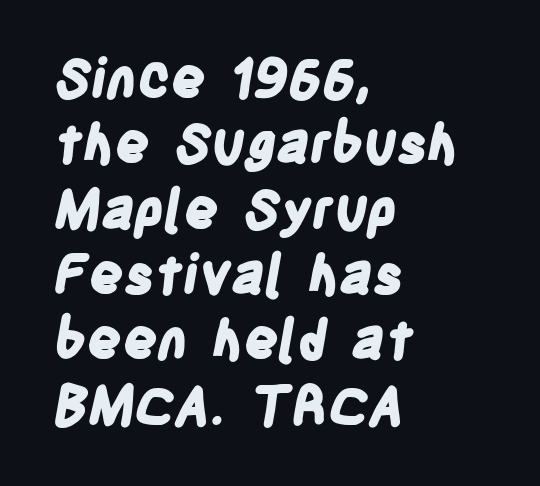
Nope, no serifs anywhere on these letters. The words here are not underlined. This is heavy type, rendered in bold. Looks like regular typesetting: each glyph gets only the width it needs. In terms of letterspacing, this is plain default setting. These lines are set flush left with a ragged right edge.
